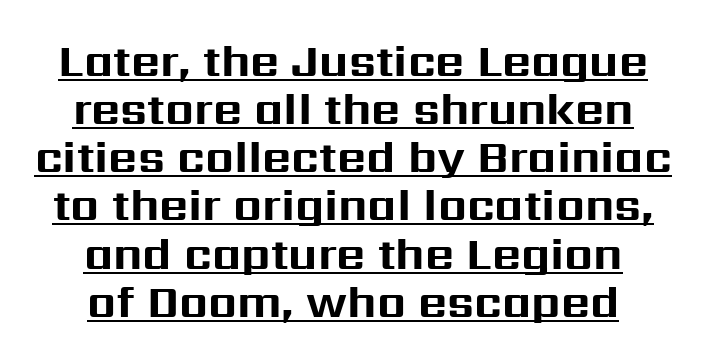
The image shows 45 px bold sans-serif type, upright; set centered, tight line spacing (1.07x), normal letter spacing, underlined; medium stroke contrast and a medium x-height.
